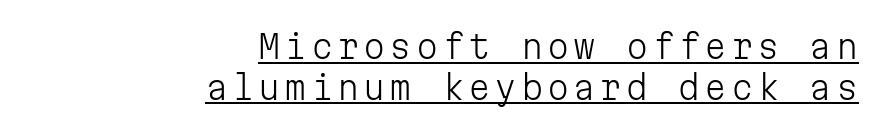
{"serif": "no", "italic": "no", "bold": "no", "weight": "light", "width": "normal", "stroke_contrast": "low", "x_height": "medium", "monospaced": "yes", "underline": "yes", "align": "right", "line_spacing": "normal", "line_spacing_ratio": 1.27, "glyph_px": 32}
